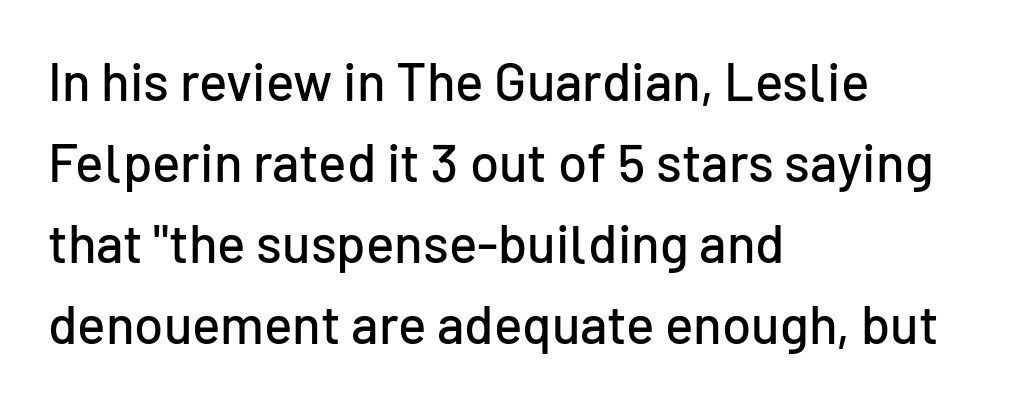
The image shows 53 px sans-serif type, upright; set left-aligned, normal line spacing (1.53x), normal letter spacing, not underlined; low stroke contrast and a medium x-height.
